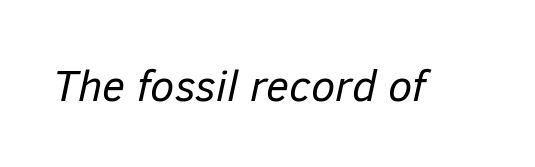
{"italic": "yes", "lean": "right", "slant_degrees": 12, "bold": "no", "weight": "regular", "width": "normal", "stroke_contrast": "low", "x_height": "medium", "monospaced": "no", "underline": "no", "letter_spacing": "normal", "letter_spacing_em": 0.0, "glyph_px": 44}
